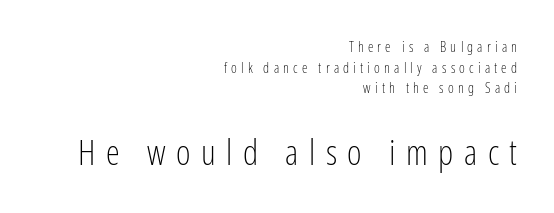
The image shows 35 px light, condensed sans-serif type, upright; set right-aligned, normal line spacing (1.47x), unusually wide letter spacing (+0.3 em), not underlined; the second (bottom) block is 2.5x larger; low stroke contrast and a medium x-height.
